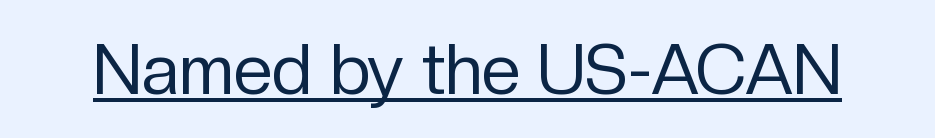
Font category for this specimen: sans-serif. Character widths vary here, with narrow letters taking less room than wide ones. A baseline rule has been typeset under these characters. Between one letter and the next there's only the usual sliver of space.
